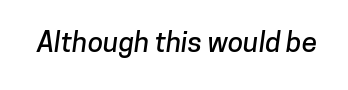
{"serif": "no", "width": "normal", "stroke_contrast": "low", "x_height": "medium", "monospaced": "no", "underline": "no", "letter_spacing": "normal", "letter_spacing_em": 0.0, "glyph_px": 28}
